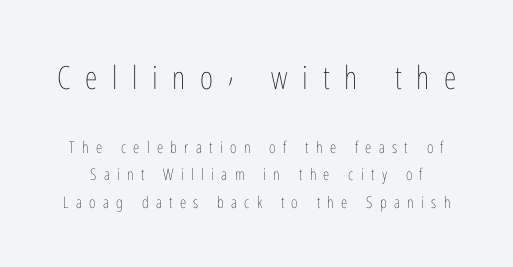
The image shows 32 px thin, condensed type, upright; set line spacing 1.72x, unusually wide letter spacing (+0.46 em), not underlined; the first (top) block is 2.0x larger; low stroke contrast and a medium x-height.
